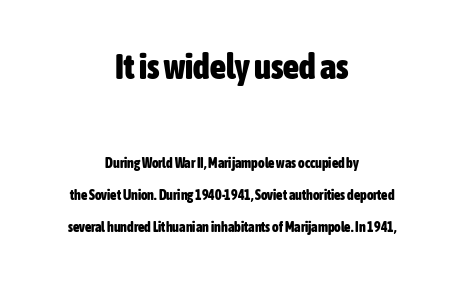
You get the large type first, then a drop to smaller type. The block of text is sparse from top to bottom, with ample space between rows. Descenders are the only things crossing below the line. Varying glyph widths throughout — classic text-font behaviour.
